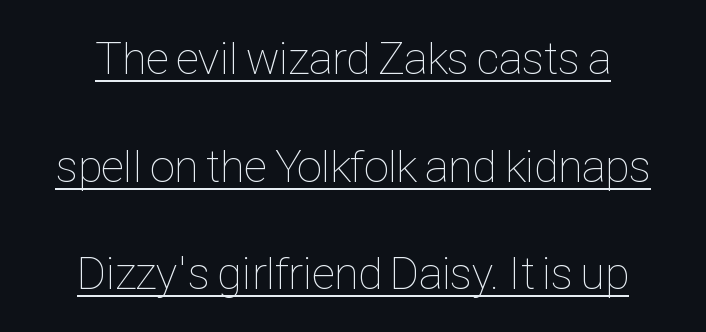
This is not heavy type; no bold has been used. The line-height multiplier appears high, well above default. The rendered words wear a rule along their underside. A roman cut, with each character standing at attention. Character widths vary here, with narrow letters taking less room than wide ones.
